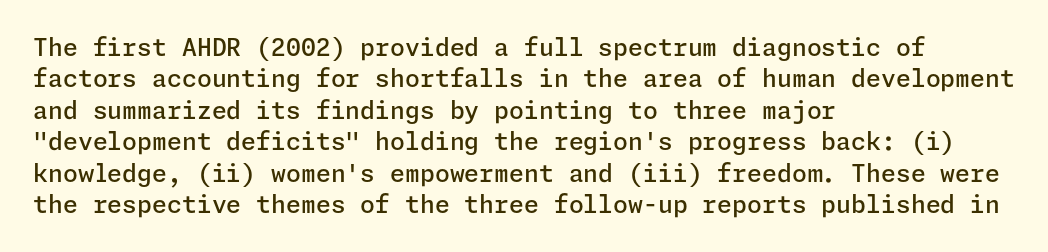
Q: Is the text bold? A: Semi-bold.
Q: Is the text italic (slanted)? A: No, it is upright.
Q: Is the text underlined? A: No.
Q: How is the paragraph aligned? A: Left-aligned.
Q: Is the spacing between letters normal or unusually wide? A: Normal.
Q: Is the spacing between lines tight, normal or loose? A: Normal.
